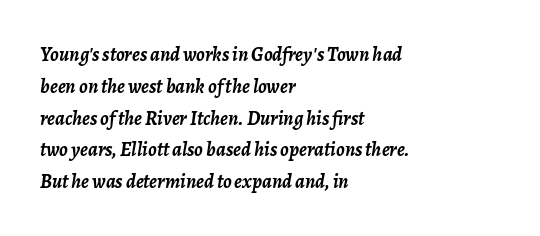
{"italic": "yes", "lean": "right", "slant_degrees": 7, "bold": "yes", "underline": "no", "align": "left", "line_spacing": "normal", "line_spacing_ratio": 1.59, "letter_spacing": "normal", "letter_spacing_em": 0.0, "glyph_px": 20}
